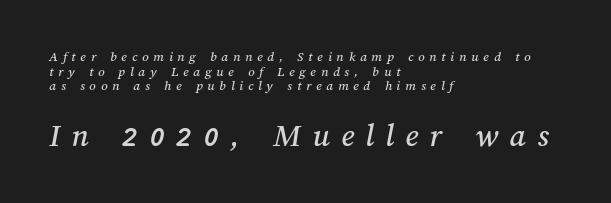
The image shows 33 px text type; set left-aligned, tight line spacing (1.05x), unusually wide letter spacing (+0.34 em), not underlined; the second (bottom) block is 2.36x larger; medium stroke contrast and a medium x-height.
